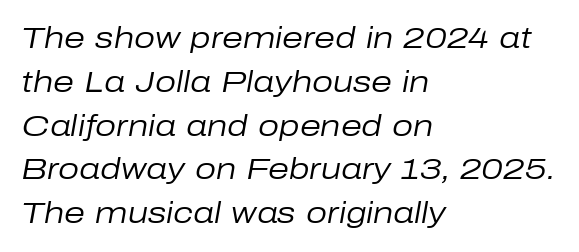
Q: Is the text bold? A: No.
Q: Is the text italic (slanted)? A: Yes, it leans right by about 10 degrees.
Q: Is the text underlined? A: No.
Q: How is the paragraph aligned? A: Left-aligned.
Q: Is the spacing between letters normal or unusually wide? A: Normal.
Q: Is the spacing between lines tight, normal or loose? A: Normal.
Q: Width (condensed, normal, or wide)? A: Normal.
Q: Stroke contrast? A: Low.
Q: x-height? A: Medium.
Q: Monospaced? A: No.
